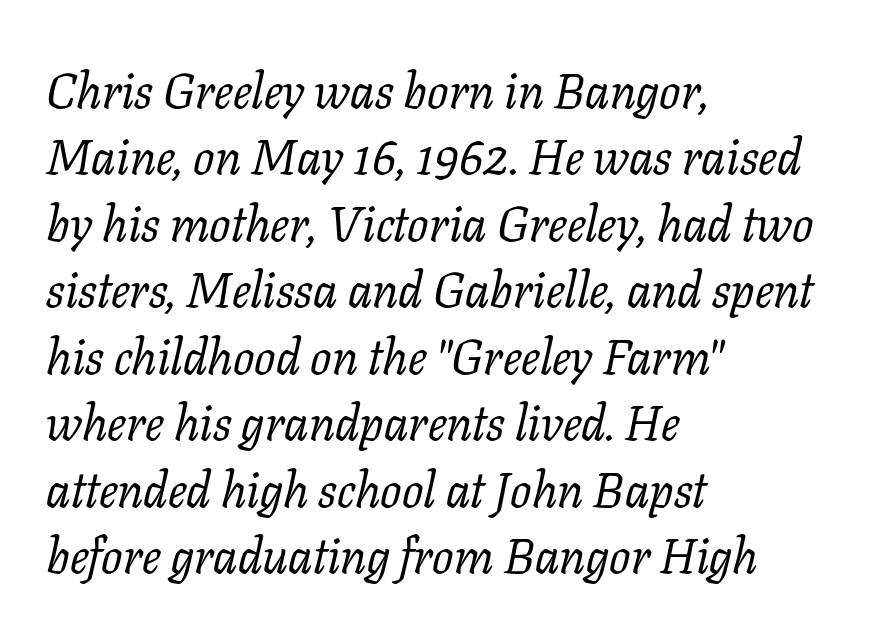
Yep, that's italic — everything's leaning. Do the characters align in a grid? No, the font is proportional. You can tell from the footed stems that serif type was used. The characters are drawn with everyday or finer stroke widths.
